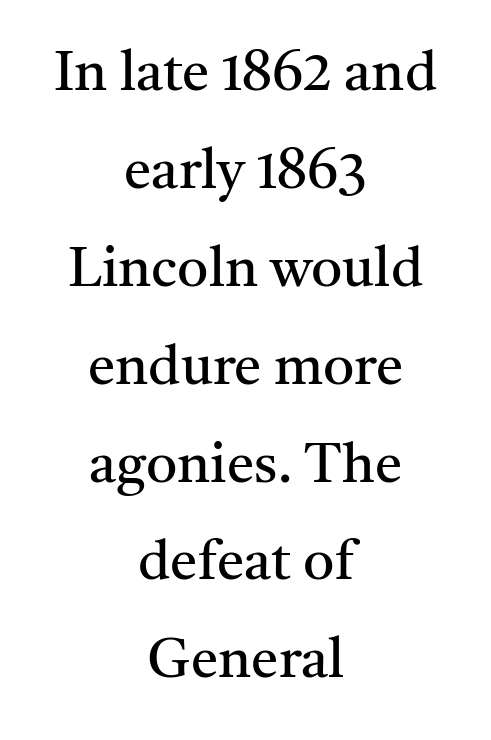
Every row of glyphs is offset so its center matches the block's center. A serif font was chosen for this passage. Does the lettering tilt? It doesn't — this is upright. Note the varied advance widths — an 'i' is clearly narrower than an 'm'. The cut favours lightness, reaching ordinary text weight at its darkest. Words float on clear page, feet unadorned.
